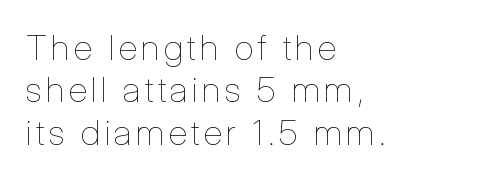
The image shows 35 px thin, condensed type, upright; set left-aligned, line spacing 1.21x, not underlined; low stroke contrast and a medium x-height.
